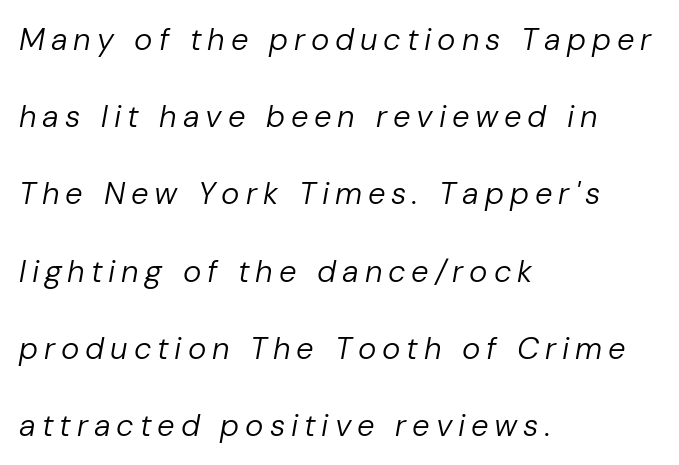
{"italic": "yes", "lean": "right", "slant_degrees": 10, "bold": "no", "weight": "regular", "width": "normal", "stroke_contrast": "low", "x_height": "medium", "monospaced": "no", "underline": "no", "align": "left", "line_spacing": "loose", "line_spacing_ratio": 2.49, "glyph_px": 31}
